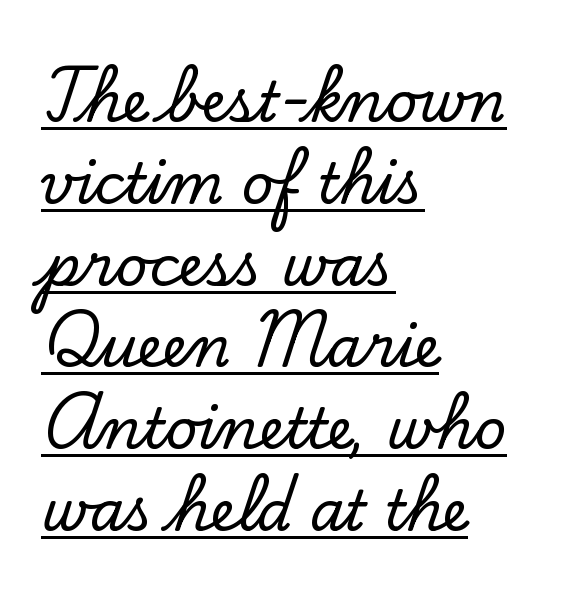
The image shows 56 px serif type; set left-aligned, normal line spacing (1.46x), normal letter spacing, underlined; low stroke contrast and a small x-height.
